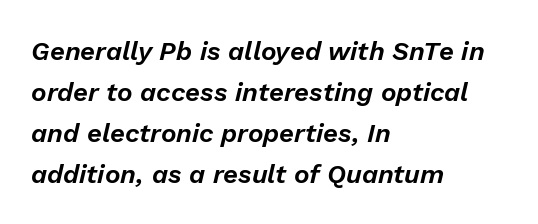
Q: Is the text italic (slanted)? A: Yes, it leans right by about 13 degrees.
Q: Is the text underlined? A: No.
Q: How is the paragraph aligned? A: Left-aligned.
Q: Is the spacing between letters normal or unusually wide? A: Normal.
Q: Is the spacing between lines tight, normal or loose? A: Normal.
